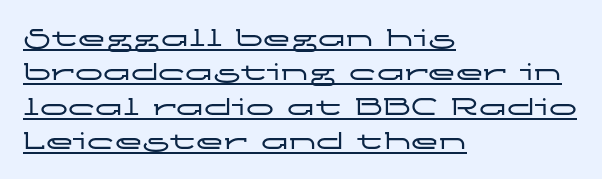
Look at the tracking — it's just the regular setting, nothing added. You can tell it's not italic because the verticals are truly vertical. The characters display no serif detailing; their extremities are plain. A typographer would call this underscored text. Does the copy run flush right? No — it runs flush left. Looks like regular typesetting: each glyph gets only the width it needs.
